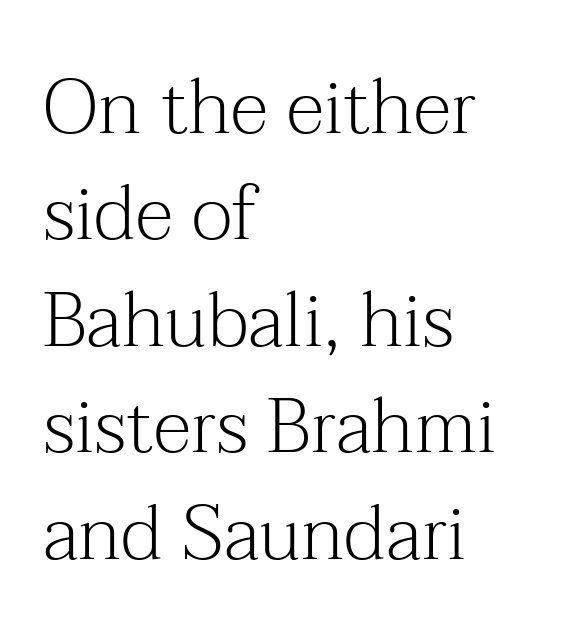
{"serif": "yes", "italic": "no", "bold": "no", "weight": "light", "width": "normal", "stroke_contrast": "medium", "x_height": "medium", "monospaced": "no", "underline": "no", "align": "left", "line_spacing": "normal", "line_spacing_ratio": 1.4, "letter_spacing": "normal", "letter_spacing_em": 0.0, "glyph_px": 76}
